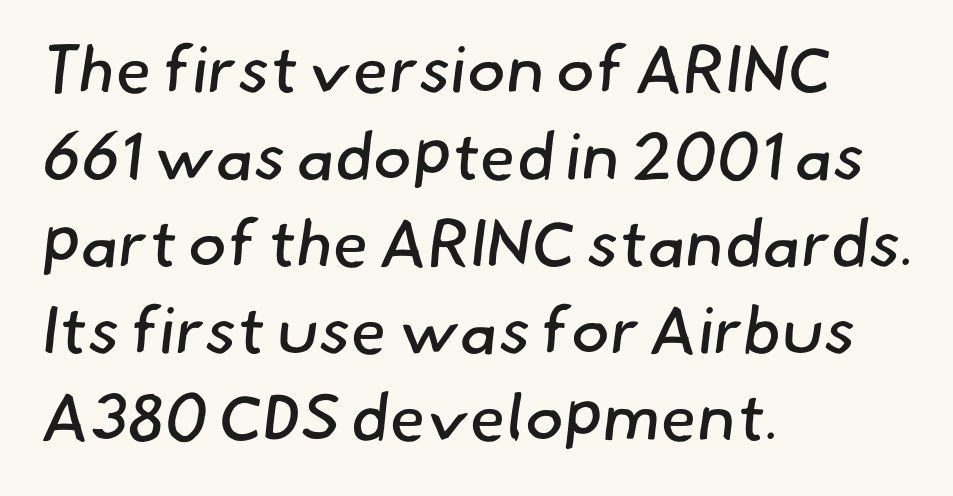
Look at the tracking — it's just the regular setting, nothing added. Reading down the column, the eye jumps a familiar distance to each next line. Spacing verdict: proportional, widths tailored to each character. Stroke terminals: plain, sans-serif. Descenders are the only things crossing below the line.
